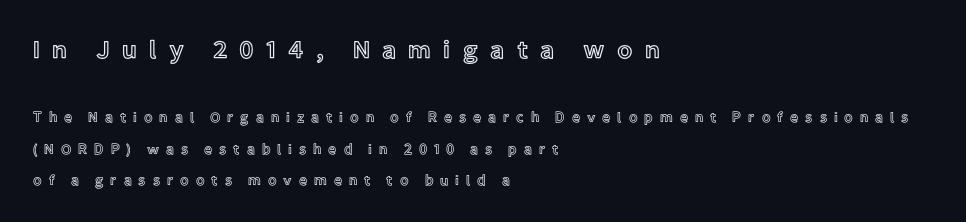
The image shows 25 px text type, upright; set left-aligned, loose line spacing (2.22x), unusually wide letter spacing (+0.49 em), not underlined; the first (top) block is 1.79x larger.
